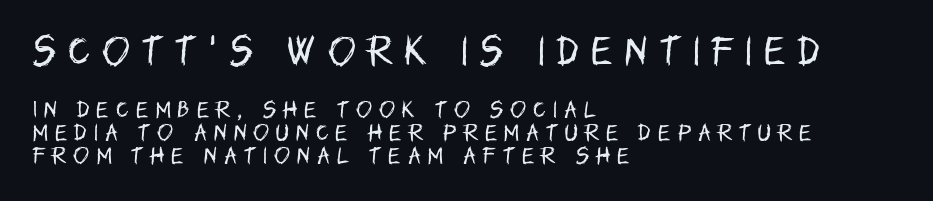
{"serif": "no", "italic": "no", "bold": "no", "weight": "regular", "width": "condensed", "stroke_contrast": "low", "x_height": "large", "monospaced": "no", "underline": "no", "align": "left", "line_spacing_ratio": 1.21, "letter_spacing": "wide", "letter_spacing_em": 0.37, "larger_block": "first", "size_ratio": 1.74, "glyph_px": 33}
